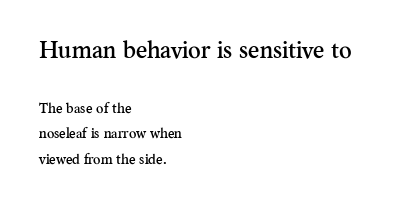
{"italic": "no", "underline": "no", "align": "left", "line_spacing_ratio": 1.82, "letter_spacing": "normal", "letter_spacing_em": 0.0, "larger_block": "first", "size_ratio": 1.71, "glyph_px": 24}
